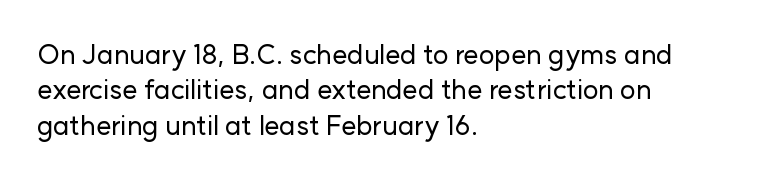
Interline gaps are of average width in this sample. The axis of the letterforms is exactly vertical. Casual observation: everything's shoved over to the left. These lines keep a tight, regular rhythm from letter to letter. Unmarked baselines from the first word to the last.
